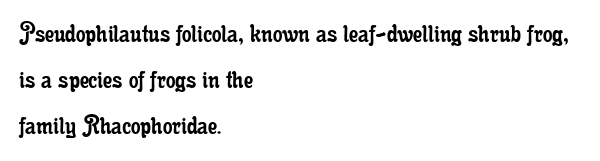
{"serif": "yes", "italic": "no", "bold": "no", "weight": "regular", "width": "condensed", "stroke_contrast": "low", "x_height": "small", "monospaced": "no", "underline": "no", "align": "left", "line_spacing": "normal", "line_spacing_ratio": 1.53, "letter_spacing": "normal", "letter_spacing_em": 0.0, "glyph_px": 30}
